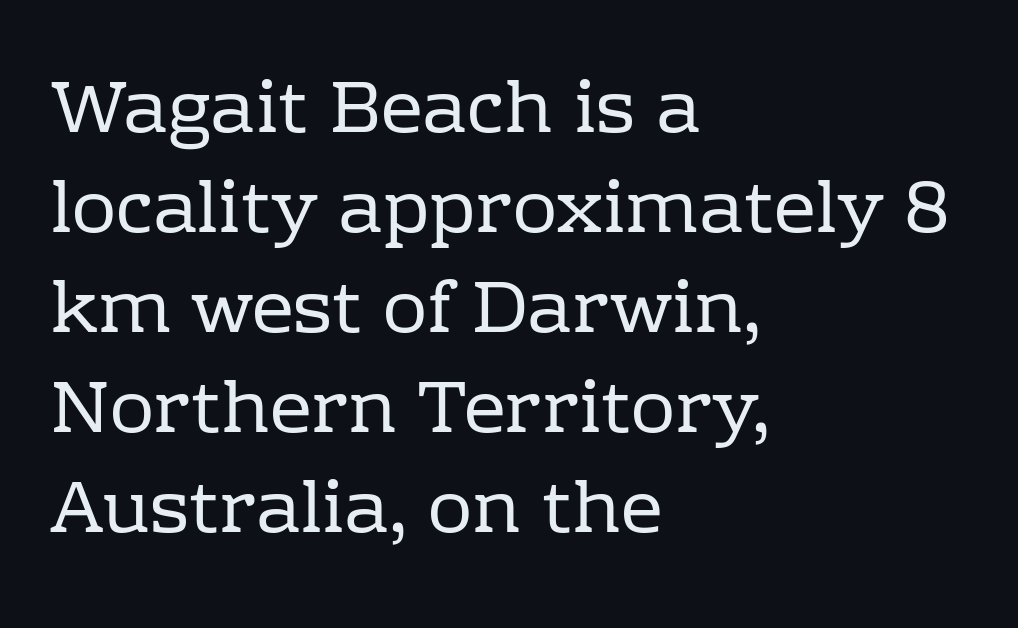
{"serif": "yes", "italic": "no", "bold": "no", "weight": "regular", "width": "normal", "stroke_contrast": "low", "x_height": "medium", "monospaced": "no", "underline": "no", "align": "left", "line_spacing": "normal", "line_spacing_ratio": 1.35, "letter_spacing": "normal", "letter_spacing_em": 0.0, "glyph_px": 74}
